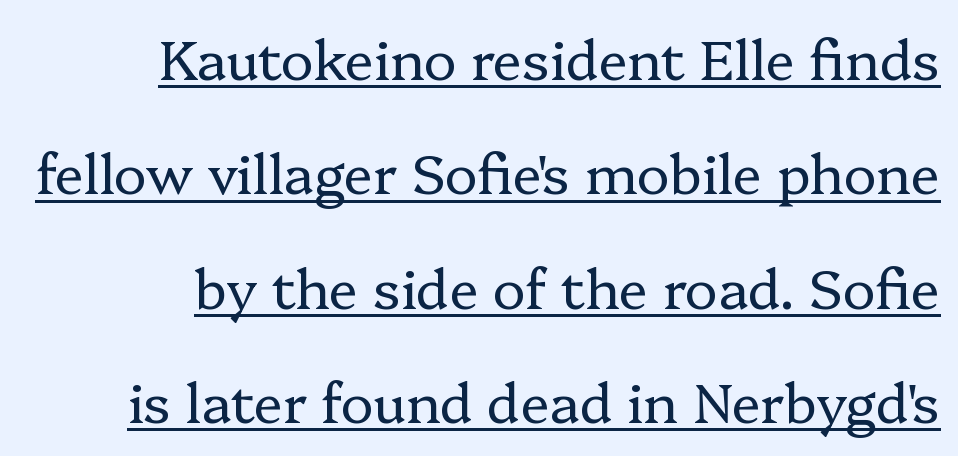
The image shows 55 px regular-weight serif type, upright; set right-aligned, loose line spacing (2.08x), normal letter spacing, underlined; low stroke contrast and a medium x-height.
